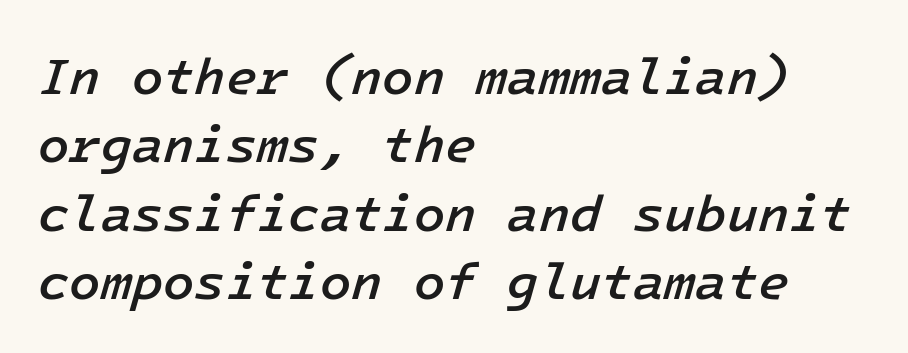
{"italic": "yes", "lean": "right", "slant_degrees": 16, "bold": "semi", "weight": "semibold", "width": "normal", "stroke_contrast": "low", "x_height": "medium", "underline": "no", "align": "left", "line_spacing": "normal", "line_spacing_ratio": 1.34, "letter_spacing": "normal", "letter_spacing_em": 0.0, "glyph_px": 51}
